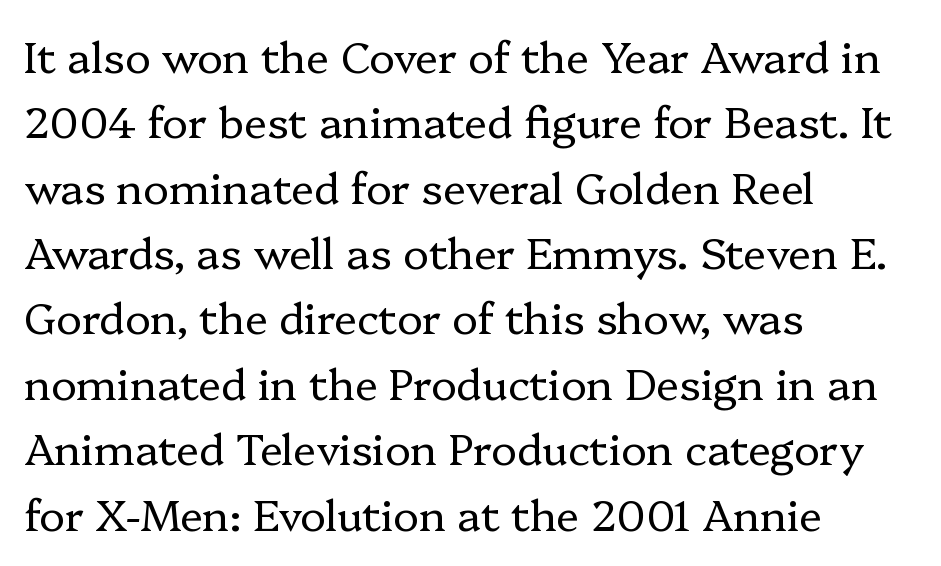
The image shows 43 px regular-weight serif type, upright; set left-aligned, normal line spacing (1.52x), normal letter spacing, not underlined; low stroke contrast and a medium x-height.
